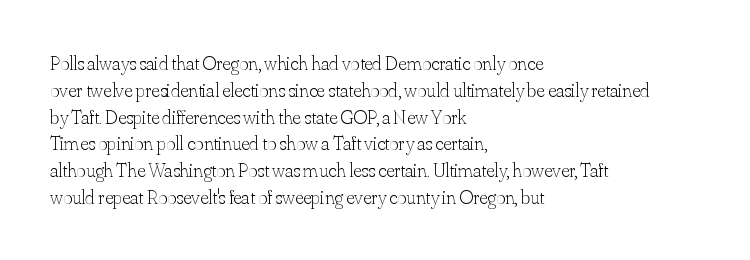
{"italic": "no", "bold": "no", "underline": "no", "align": "left", "line_spacing": "normal", "line_spacing_ratio": 1.34, "letter_spacing": "normal", "letter_spacing_em": 0.0, "glyph_px": 20}
